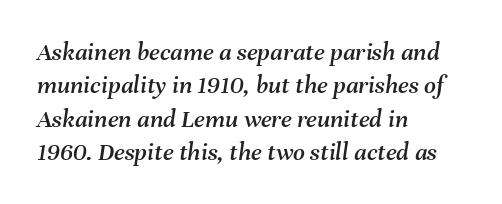
{"italic": "yes", "lean": "right", "slant_degrees": 8, "underline": "no", "align": "left", "line_spacing": "normal", "line_spacing_ratio": 1.28, "letter_spacing": "normal", "letter_spacing_em": 0.0, "glyph_px": 26}
